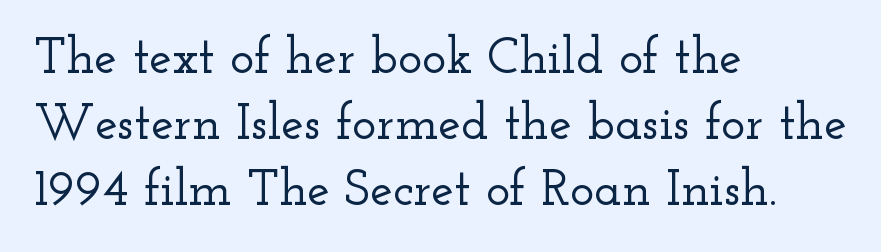
Q: Is the text italic (slanted)? A: No, it is upright.
Q: Is the typeface a serif or a sans-serif typeface? A: Serif.
Q: Is the text underlined? A: No.
Q: How is the paragraph aligned? A: Left-aligned.
Q: Is the spacing between letters normal or unusually wide? A: Normal.
Q: Is the spacing between lines tight, normal or loose? A: Normal.
Q: Width (condensed, normal, or wide)? A: Wide.
Q: Stroke contrast? A: Low.
Q: x-height? A: Small.
Q: Monospaced? A: No.
